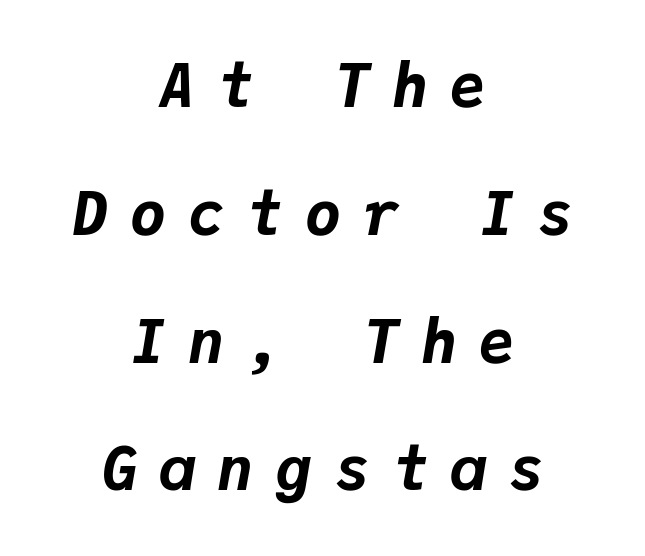
Q: Is the text bold? A: Yes.
Q: Is the text italic (slanted)? A: Yes, it leans right by about 9 degrees.
Q: Is the text underlined? A: No.
Q: How is the paragraph aligned? A: Centered.
Q: Is the spacing between letters normal or unusually wide? A: Unusually wide.
Q: Is the spacing between lines tight, normal or loose? A: Loose.
Q: Width (condensed, normal, or wide)? A: Normal.
Q: Stroke contrast? A: Low.
Q: x-height? A: Medium.
Q: Monospaced? A: Yes.
